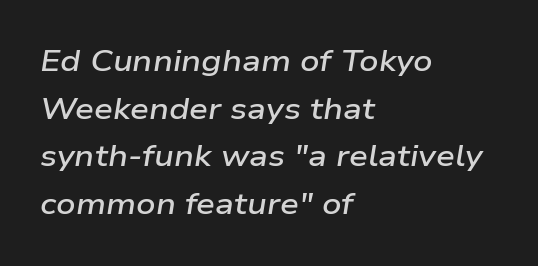
The face used here is proportionally spaced, like ordinary book or web type. The tracking reads as untouched default to a designer's eye. Slightly chunky letters — semibold, I'd say, not full bold. A typesetter would mark this as italic. Each line starts at the same left margin while the right side varies.
